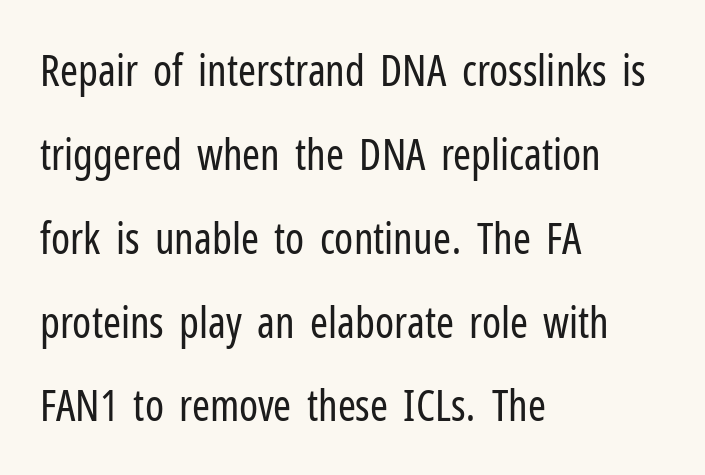
Q: Is the text bold? A: No.
Q: Is the text italic (slanted)? A: No, it is upright.
Q: Is the typeface a serif or a sans-serif typeface? A: Sans-serif.
Q: Is the text underlined? A: No.
Q: How is the paragraph aligned? A: Left-aligned.
Q: Is the spacing between letters normal or unusually wide? A: Normal.
Q: Is the spacing between lines tight, normal or loose? A: Loose.
Q: Width (condensed, normal, or wide)? A: Condensed.
Q: Stroke contrast? A: Low.
Q: x-height? A: Medium.
Q: Monospaced? A: No.
